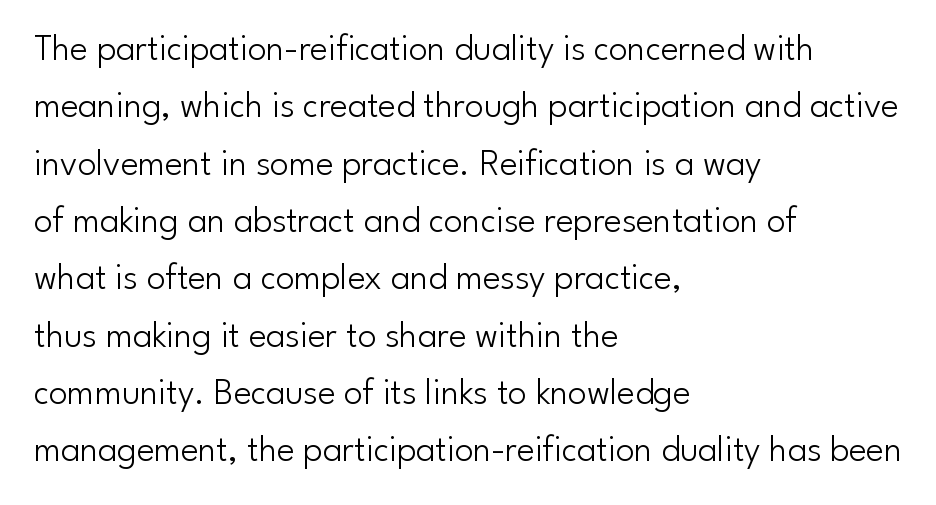
The image shows 37 px light sans-serif type, upright; set left-aligned, normal line spacing (1.55x), normal letter spacing, not underlined; low stroke contrast and a small x-height.
